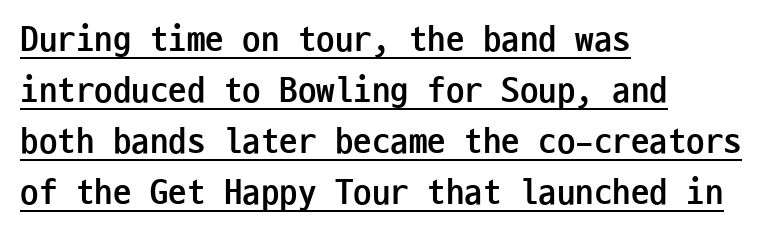
The line-height multiplier appears to be the usual default. The lettering holds an erect, upright posture throughout. Note the uniform advance width — an 'i' takes as much space as an 'm'. Like a heading marked for emphasis, these lines bear an underscore. Nope, no serifs anywhere on these letters. Summary of weight: heavy, a full bold.
